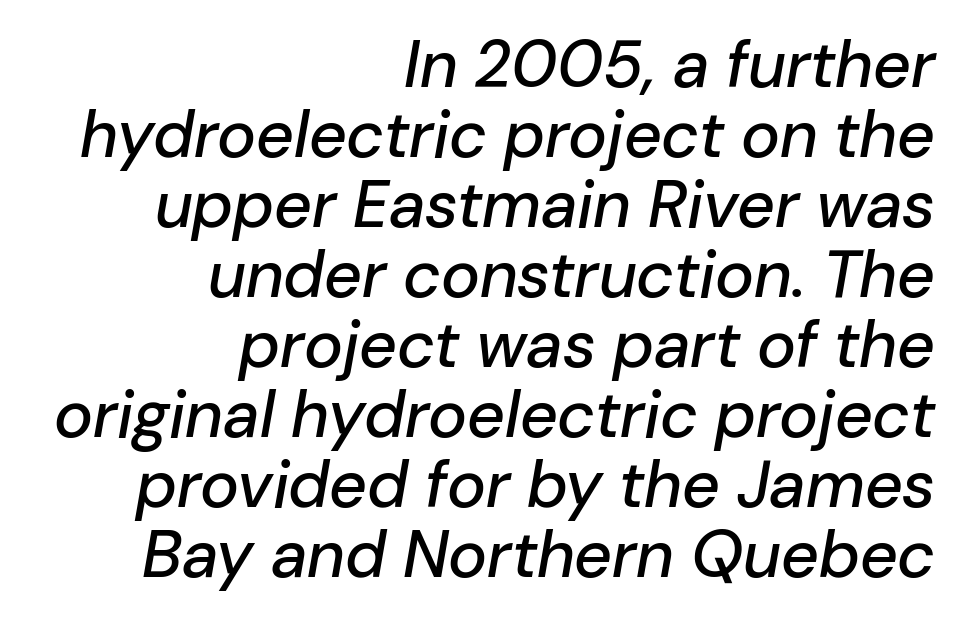
This rendering leaves character spacing at its baseline value. Lines of text with bare space underneath. Reading down the column, the eye jumps only a short way to each next line. Where is the straight margin? On the right.
